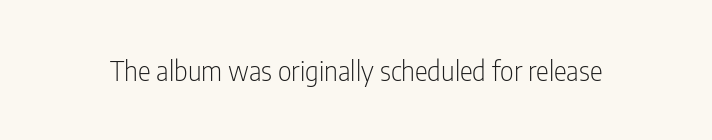
Has an underline been added? It has not. The type is set solid horizontally, with unmodified tracking. The characters are drawn with everyday or finer stroke widths. Every character sits straight up, as roman type does.
